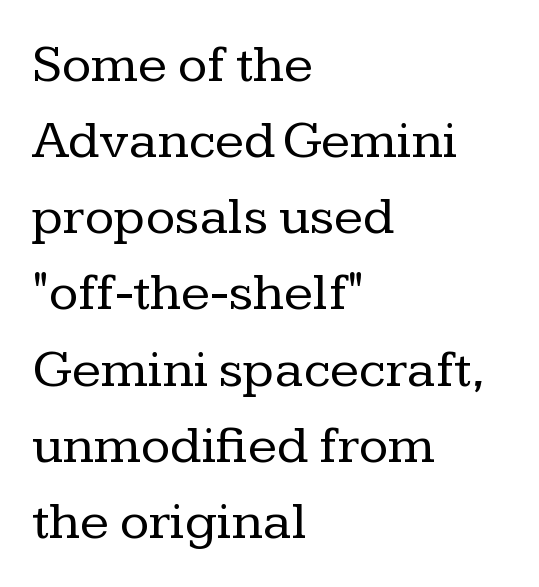
{"serif": "yes", "italic": "no", "bold": "no", "weight": "regular", "width": "normal", "stroke_contrast": "low", "x_height": "medium", "monospaced": "no", "underline": "no", "align": "left", "line_spacing": "normal", "line_spacing_ratio": 1.41, "letter_spacing": "normal", "letter_spacing_em": 0.0, "glyph_px": 54}
